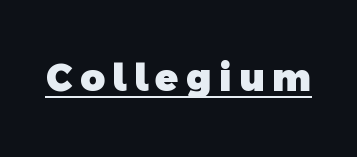
Note the varied advance widths — an 'i' is clearly narrower than an 'm'. In terms of letterspacing, this is a distinctly airy, spread setting. You can see a thin bar hugging the bottom of the glyphs. Font category for this specimen: sans-serif. The characters look thick and weighty, a clear bold.
